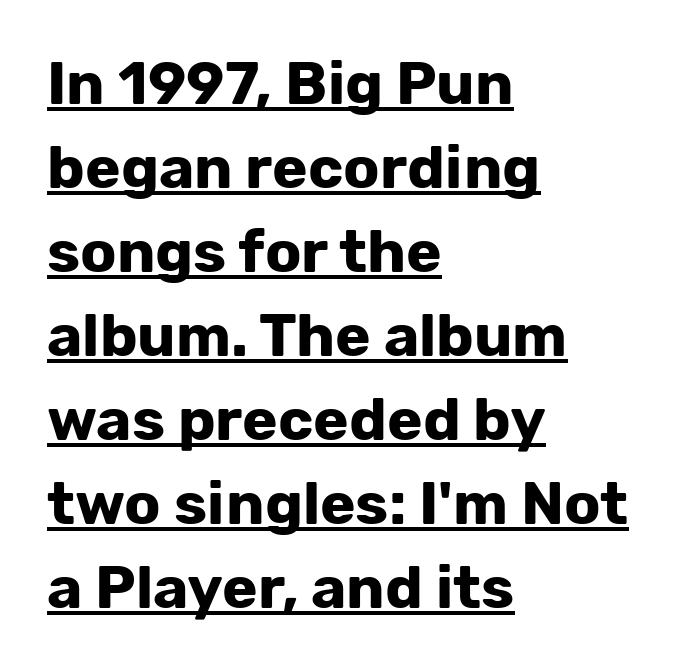
Q: Is the text bold? A: Yes.
Q: Is the text italic (slanted)? A: No, it is upright.
Q: Is the typeface a serif or a sans-serif typeface? A: Sans-serif.
Q: Is the text underlined? A: Yes.
Q: How is the paragraph aligned? A: Left-aligned.
Q: Is the spacing between letters normal or unusually wide? A: Normal.
Q: Is the spacing between lines tight, normal or loose? A: Normal.
Q: Width (condensed, normal, or wide)? A: Normal.
Q: Stroke contrast? A: Low.
Q: x-height? A: Medium.
Q: Monospaced? A: No.
